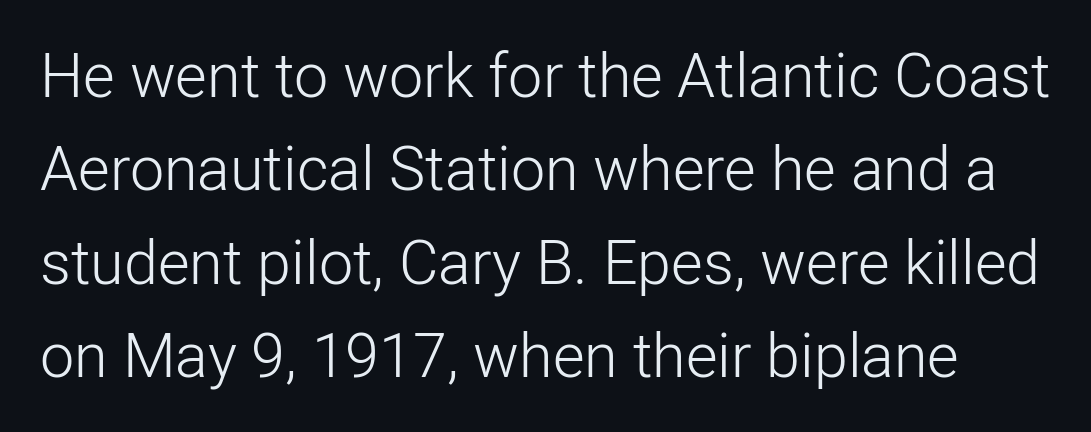
{"serif": "no", "italic": "no", "bold": "no", "weight": "light", "width": "normal", "stroke_contrast": "low", "x_height": "medium", "monospaced": "no", "underline": "no", "line_spacing": "normal", "line_spacing_ratio": 1.53, "letter_spacing": "normal", "letter_spacing_em": 0.0, "glyph_px": 61}
